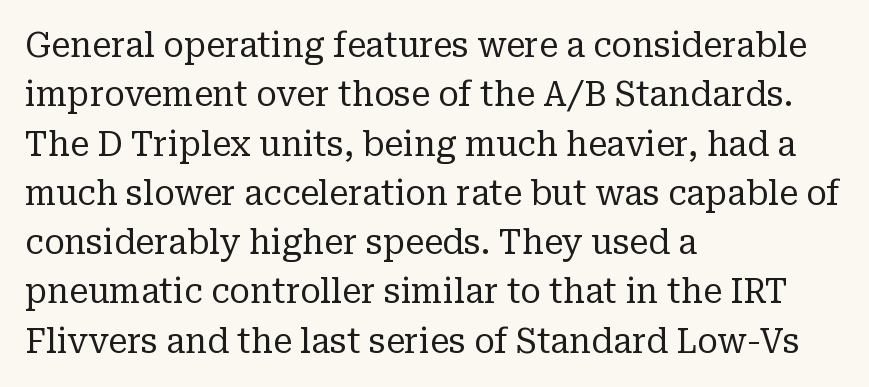
{"serif": "yes", "italic": "no", "bold": "no", "weight": "regular", "width": "normal", "stroke_contrast": "low", "x_height": "medium", "monospaced": "no", "underline": "no", "align": "left", "line_spacing": "normal", "line_spacing_ratio": 1.45, "letter_spacing": "normal", "letter_spacing_em": 0.0, "glyph_px": 34}
